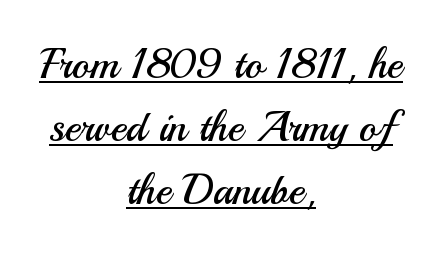
Q: Is the text bold? A: No.
Q: Is the text italic (slanted)? A: Yes.
Q: Is the typeface a serif or a sans-serif typeface? A: Sans-serif.
Q: Is the text underlined? A: Yes.
Q: How is the paragraph aligned? A: Centered.
Q: Is the spacing between letters normal or unusually wide? A: Normal.
Q: Is the spacing between lines tight, normal or loose? A: Normal.
Q: Width (condensed, normal, or wide)? A: Normal.
Q: Stroke contrast? A: Medium.
Q: x-height? A: Small.
Q: Monospaced? A: No.
